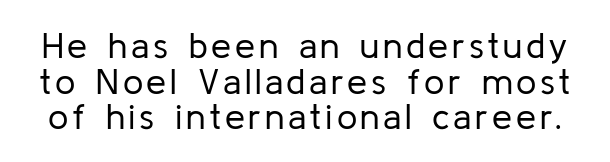
{"serif": "no", "italic": "no", "bold": "no", "weight": "regular", "width": "normal", "stroke_contrast": "low", "x_height": "medium", "monospaced": "no", "underline": "no", "line_spacing": "tight", "line_spacing_ratio": 0.99, "glyph_px": 36}
